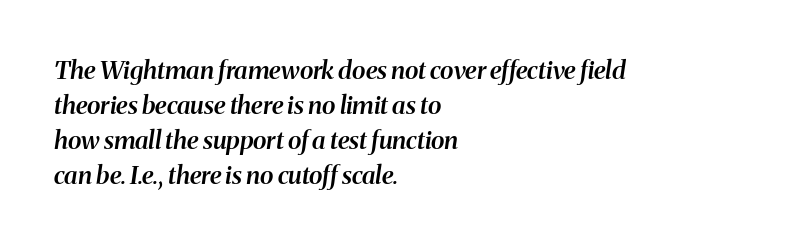
These lines keep a tight, regular rhythm from letter to letter. Is the type slanted? Yes — the strokes lean at a clear angle. Each row of text sits above clean, open space. Typographic density is moderately raised because the face is semibold. The leading is moderate, giving the passage an even texture. Alignment: flush left.
